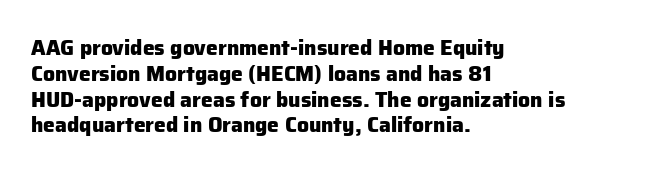
The letters stand upright; this is a roman face. Every row of glyphs begins at an identical x-position on the left. Between one letter and the next there's only the usual sliver of space. Caption: bold face, heavy strokes.
